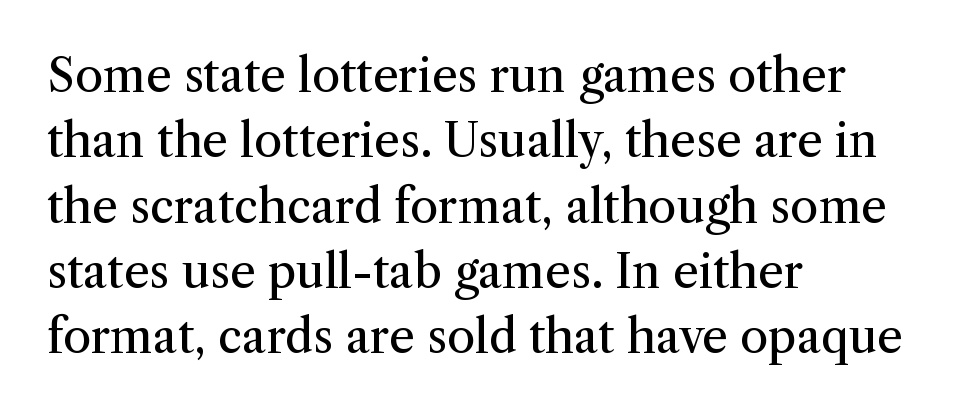
The image shows 46 px regular-weight serif type, upright; set left-aligned, normal line spacing (1.42x), normal letter spacing, not underlined; medium stroke contrast and a medium x-height.
